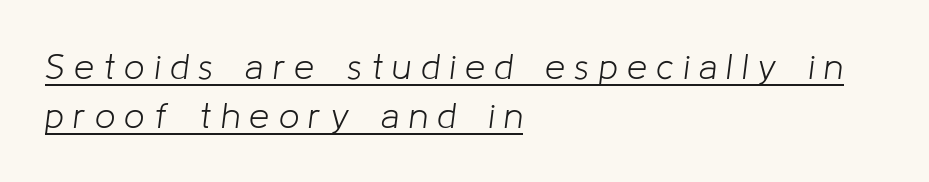
{"italic": "yes", "lean": "right", "slant_degrees": 8, "bold": "no", "weight": "light", "width": "normal", "stroke_contrast": "low", "x_height": "medium", "monospaced": "no", "underline": "yes", "align": "left", "line_spacing": "normal", "line_spacing_ratio": 1.37, "letter_spacing": "wide", "letter_spacing_em": 0.26, "glyph_px": 36}
